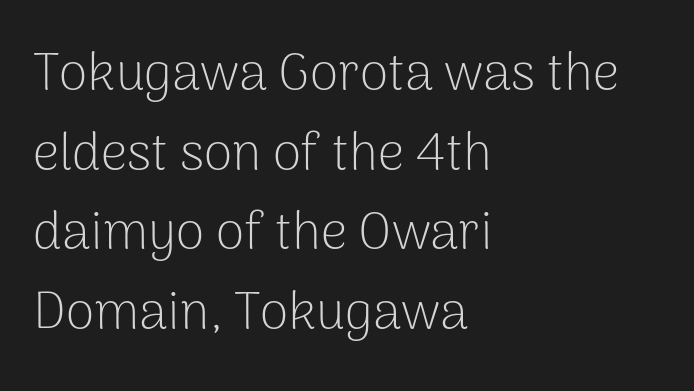
Q: Is the text bold? A: No.
Q: Is the text italic (slanted)? A: No, it is upright.
Q: Is the typeface a serif or a sans-serif typeface? A: Sans-serif.
Q: Is the text underlined? A: No.
Q: How is the paragraph aligned? A: Left-aligned.
Q: Is the spacing between letters normal or unusually wide? A: Normal.
Q: Is the spacing between lines tight, normal or loose? A: Normal.
Q: Width (condensed, normal, or wide)? A: Normal.
Q: Stroke contrast? A: Low.
Q: x-height? A: Medium.
Q: Monospaced? A: No.
